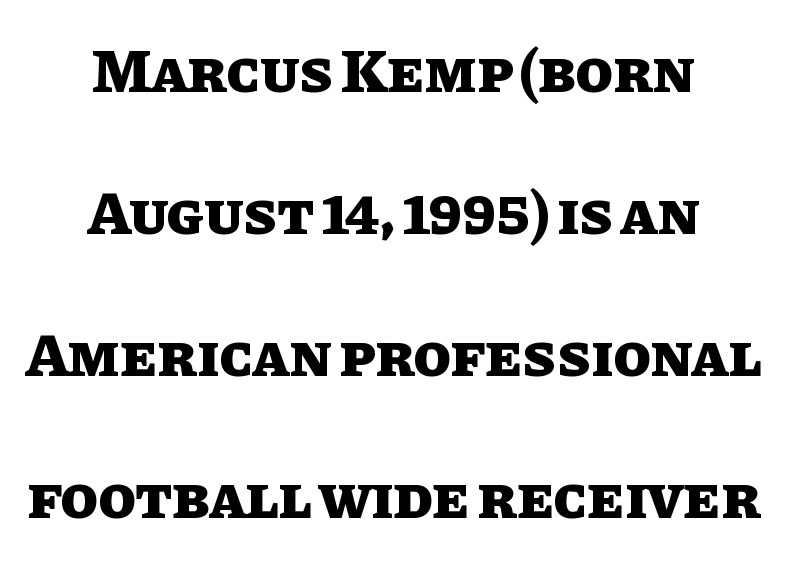
The image shows 61 px heavy type, upright; set centered, loose line spacing (2.33x), normal letter spacing, not underlined; low stroke contrast and a large x-height.
